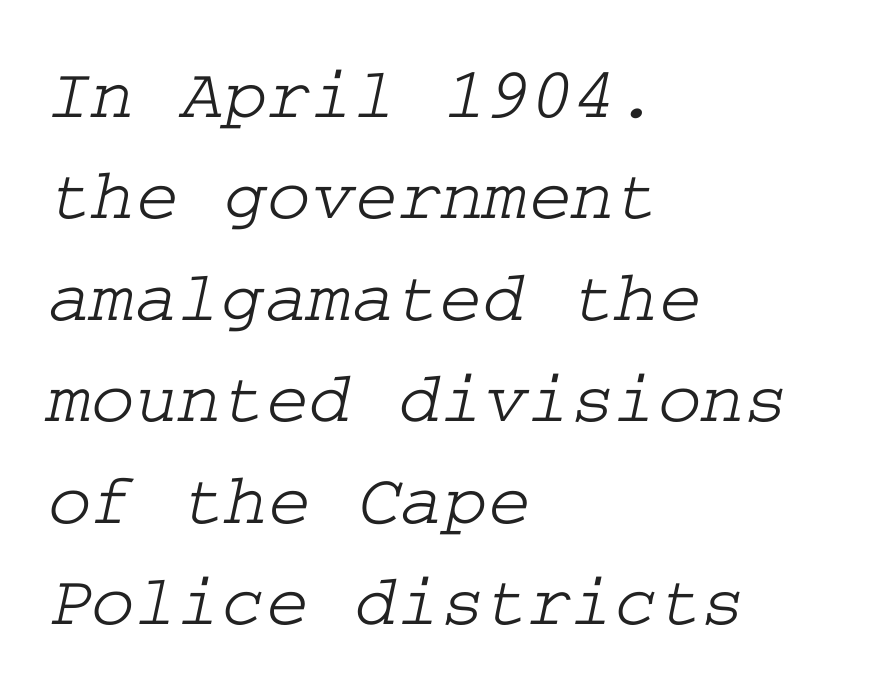
The image shows 74 px wide serif type; set left-aligned, normal line spacing (1.37x), normal letter spacing, not underlined; low stroke contrast and a medium x-height.
